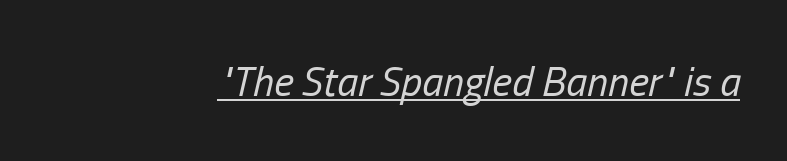
{"italic": "yes", "lean": "right", "slant_degrees": 13, "bold": "no", "weight": "regular", "width": "condensed", "stroke_contrast": "low", "x_height": "medium", "monospaced": "no", "underline": "yes", "letter_spacing": "normal", "letter_spacing_em": 0.0, "glyph_px": 42}
